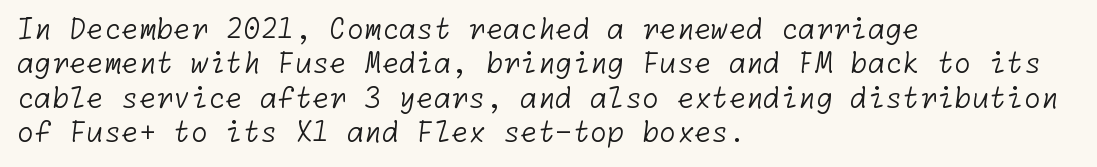
{"serif": "no", "bold": "no", "weight": "light", "width": "normal", "stroke_contrast": "low", "x_height": "medium", "underline": "no", "align": "left", "line_spacing_ratio": 1.23, "letter_spacing": "normal", "letter_spacing_em": 0.0, "glyph_px": 28}
